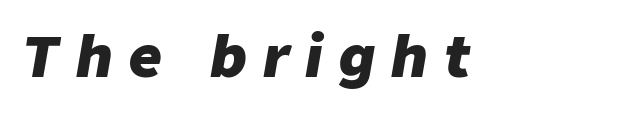
The image shows 57 px heavy type, italic (leaning right); set unusually wide letter spacing (+0.28 em), not underlined; low stroke contrast and a medium x-height.
